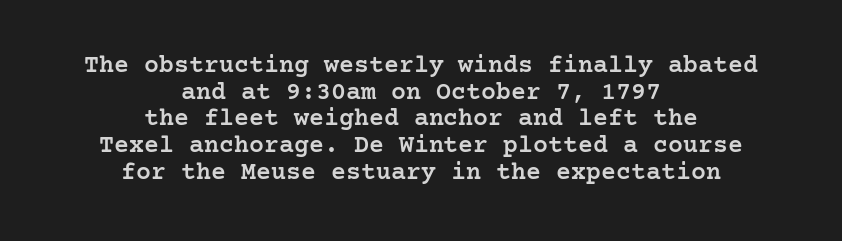
{"italic": "no", "bold": "semi", "underline": "no", "align": "center", "line_spacing": "tight", "line_spacing_ratio": 1.07, "letter_spacing": "normal", "letter_spacing_em": 0.0, "glyph_px": 25}
